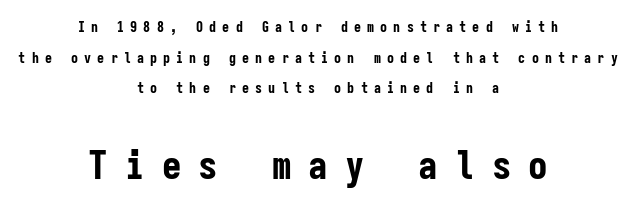
The image shows 39 px bold, condensed sans-serif type, upright, monospaced; set centered, loose line spacing (2.19x), unusually wide letter spacing (+0.44 em), not underlined; the second (bottom) block is 2.79x larger; low stroke contrast and a medium x-height.
